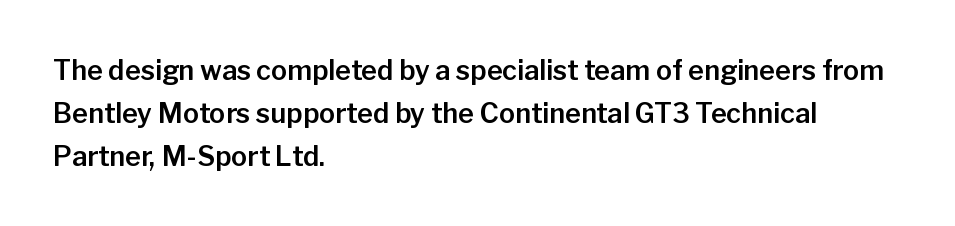
Q: Is the text italic (slanted)? A: No, it is upright.
Q: Is the text underlined? A: No.
Q: How is the paragraph aligned? A: Left-aligned.
Q: Is the spacing between letters normal or unusually wide? A: Normal.
Q: Is the spacing between lines tight, normal or loose? A: Normal.
